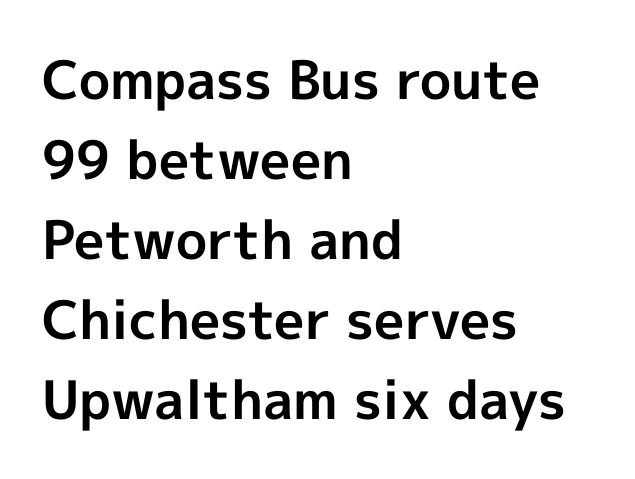
Words float on clear page, feet unadorned. The rendering shows plain stroke endings on the letterforms — a sans-serif design. How heavy is the stroke? Heavy — this is a bold. This sample uses an upright cut, with every glyph sitting square on the baseline. Do the characters align in a grid? No, the font is proportional.
